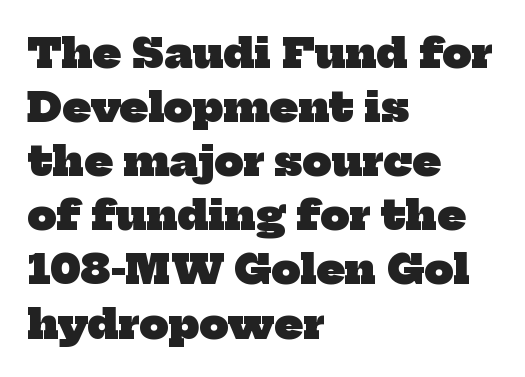
Q: Is the text bold? A: Yes.
Q: Is the typeface a serif or a sans-serif typeface? A: Serif.
Q: Is the text underlined? A: No.
Q: How is the paragraph aligned? A: Left-aligned.
Q: Is the spacing between letters normal or unusually wide? A: Normal.
Q: Is the spacing between lines tight, normal or loose? A: Normal.
Q: Width (condensed, normal, or wide)? A: Normal.
Q: Stroke contrast? A: Low.
Q: x-height? A: Medium.
Q: Monospaced? A: No.
